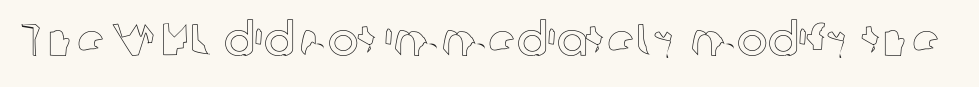
The face used here is rendered with its standard letterfit. Nobody drew a line under any word here. The letters stand upright; this is a roman face. Looks like regular typesetting: each glyph gets only the width it needs.
